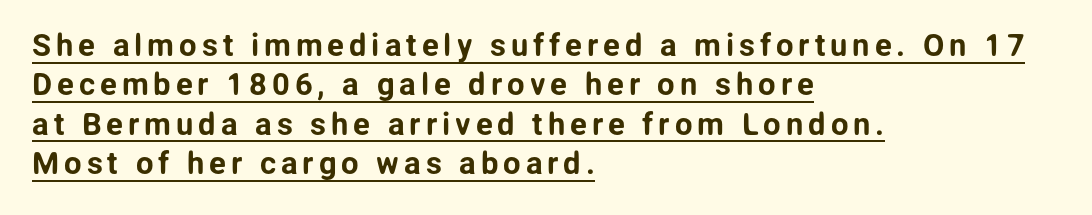
The rendering shows plain stroke endings on the letterforms — a sans-serif design. The face used here is proportionally spaced, like ordinary book or web type. If you drew a line through each stem, it would be perfectly vertical. The passage shown stacks its lines at a standard gap. Each line starts at the same left margin while the right side varies. Check the space under the baseline: a stroke is drawn there.
